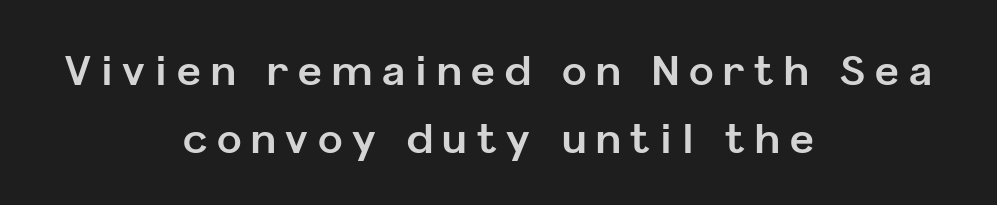
Q: Is the text bold? A: Yes.
Q: Is the text italic (slanted)? A: No, it is upright.
Q: Is the typeface a serif or a sans-serif typeface? A: Sans-serif.
Q: Is the text underlined? A: No.
Q: How is the paragraph aligned? A: Centered.
Q: Is the spacing between letters normal or unusually wide? A: Unusually wide.
Q: Is the spacing between lines tight, normal or loose? A: Normal.
Q: Width (condensed, normal, or wide)? A: Normal.
Q: Stroke contrast? A: Low.
Q: x-height? A: Medium.
Q: Monospaced? A: No.
